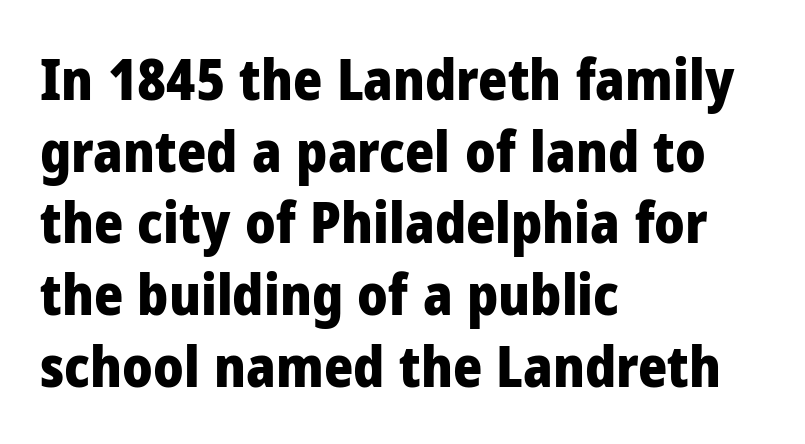
{"serif": "no", "italic": "no", "bold": "yes", "weight": "heavy", "width": "normal", "stroke_contrast": "low", "x_height": "medium", "monospaced": "no", "underline": "no", "align": "left", "line_spacing": "normal", "line_spacing_ratio": 1.28, "letter_spacing": "normal", "letter_spacing_em": 0.0, "glyph_px": 56}
